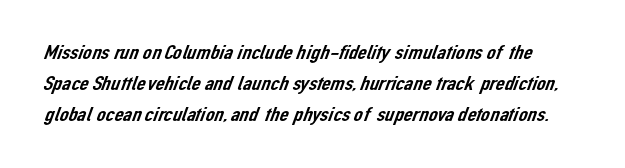
The image shows 20 px text type; set normal line spacing (1.55x), normal letter spacing, not underlined.
